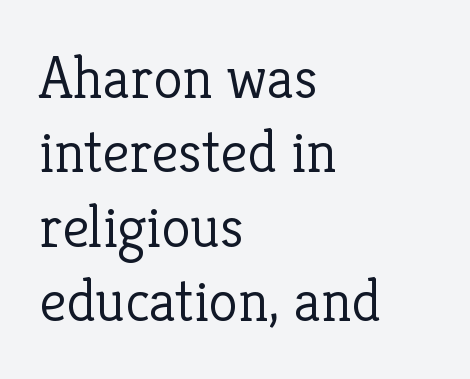
The rendering shows small feet on the letterforms — a serif design. The letters stand straight up with perfectly vertical stems. Vertical stems look standard width or narrower in stroke. Varying glyph widths throughout — classic text-font behaviour.
